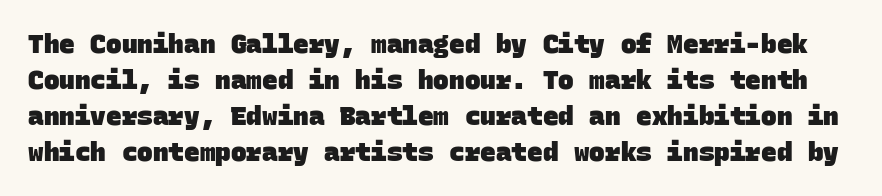
The image shows 26 px bold type; set normal line spacing (1.38x), normal letter spacing, not underlined.
